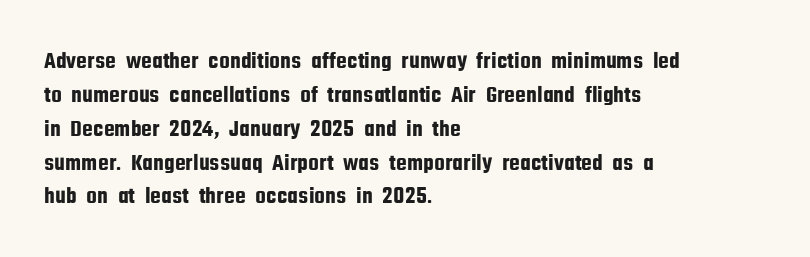
The image shows 24 px text type, upright; set left-aligned, normal line spacing (1.41x), normal letter spacing, not underlined.
